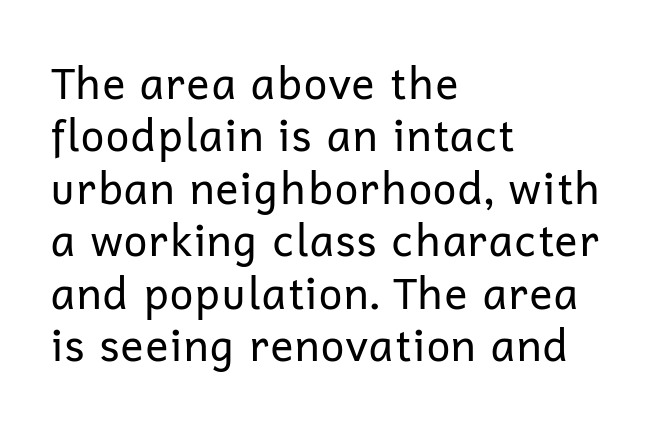
The image shows 43 px regular-weight sans-serif type, upright; set left-aligned, line spacing 1.22x, normal letter spacing, not underlined; low stroke contrast and a medium x-height.
